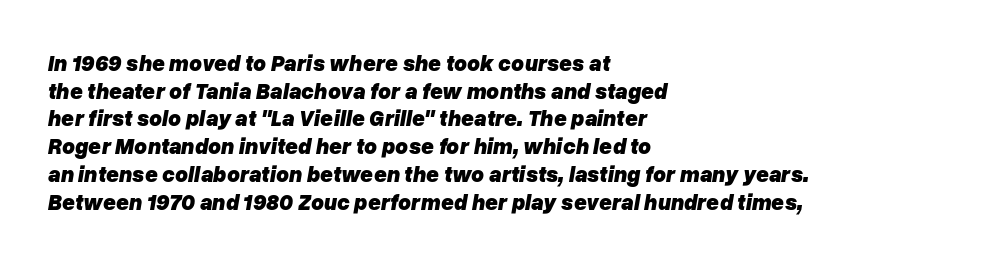
{"italic": "yes", "lean": "right", "slant_degrees": 10, "bold": "yes", "underline": "no", "align": "left", "line_spacing": "normal", "line_spacing_ratio": 1.26, "letter_spacing": "normal", "letter_spacing_em": 0.0, "glyph_px": 22}
